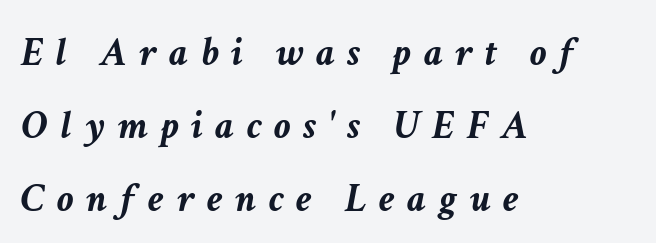
The image shows 41 px semibold type, italic (leaning right); set left-aligned, line spacing 1.78x, unusually wide letter spacing (+0.31 em), not underlined; low stroke contrast and a medium x-height.
